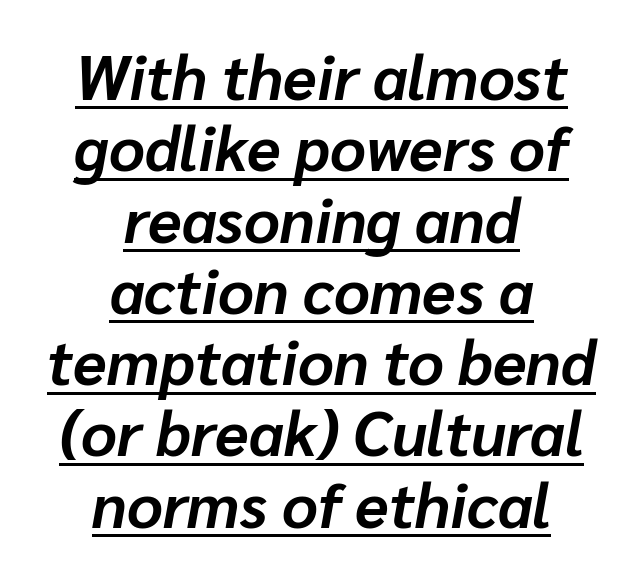
Q: Is the text bold? A: Yes.
Q: Is the text italic (slanted)? A: Yes, it leans right by about 10 degrees.
Q: Is the text underlined? A: Yes.
Q: How is the paragraph aligned? A: Centered.
Q: Is the spacing between letters normal or unusually wide? A: Normal.
Q: Is the spacing between lines tight, normal or loose? A: Tight.
Q: Width (condensed, normal, or wide)? A: Normal.
Q: Stroke contrast? A: Low.
Q: x-height? A: Medium.
Q: Monospaced? A: No.
